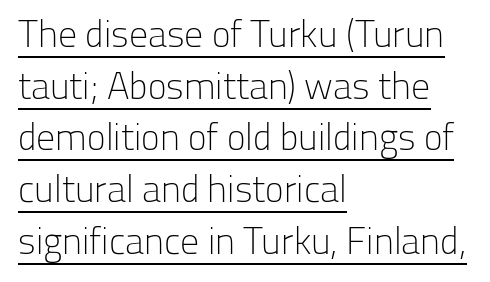
The image shows 38 px light sans-serif type, upright; set left-aligned, normal line spacing (1.36x), normal letter spacing, underlined; low stroke contrast and a medium x-height.
